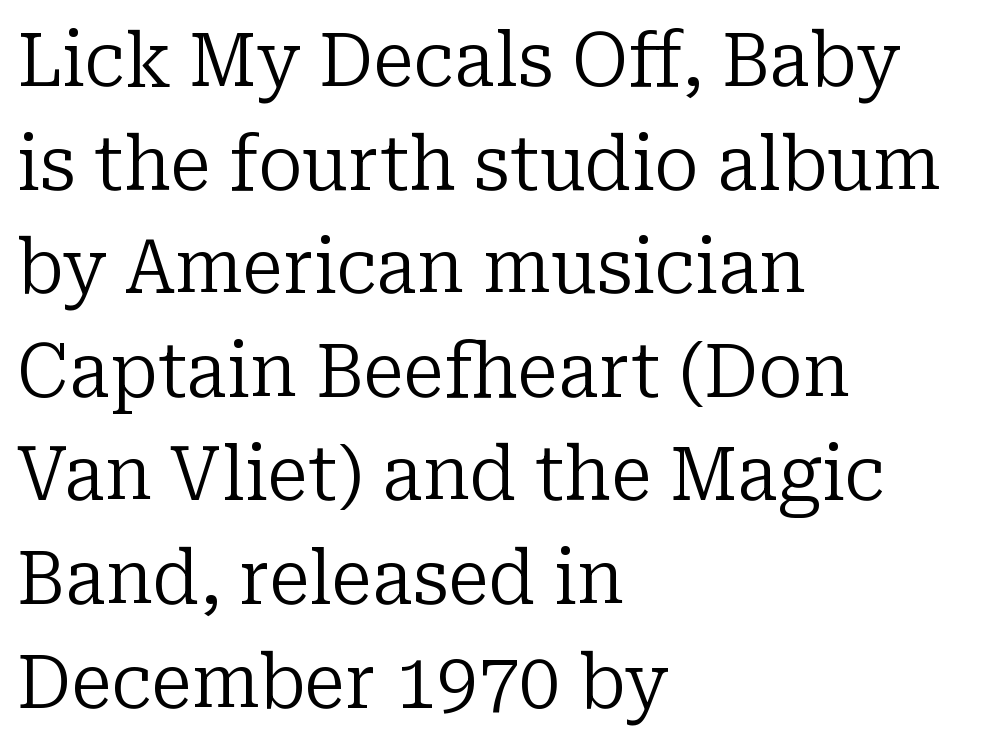
{"serif": "yes", "italic": "no", "bold": "no", "weight": "regular", "width": "normal", "stroke_contrast": "low", "x_height": "medium", "monospaced": "no", "underline": "no", "align": "left", "line_spacing": "normal", "line_spacing_ratio": 1.4, "letter_spacing": "normal", "letter_spacing_em": 0.0, "glyph_px": 74}
